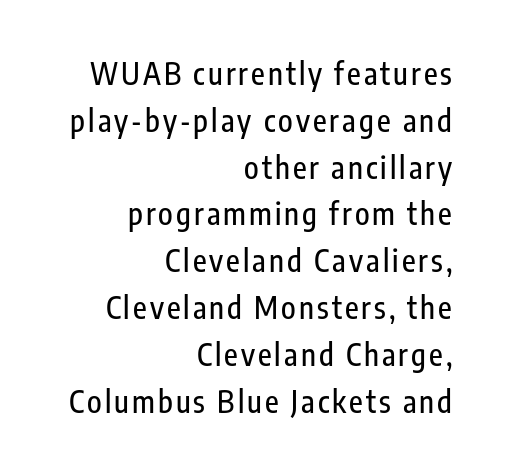
Q: Is the text italic (slanted)? A: No, it is upright.
Q: Is the typeface a serif or a sans-serif typeface? A: Sans-serif.
Q: Is the text underlined? A: No.
Q: How is the paragraph aligned? A: Right-aligned.
Q: Is the spacing between lines tight, normal or loose? A: Normal.
Q: Width (condensed, normal, or wide)? A: Condensed.
Q: Stroke contrast? A: Low.
Q: x-height? A: Medium.
Q: Monospaced? A: No.
